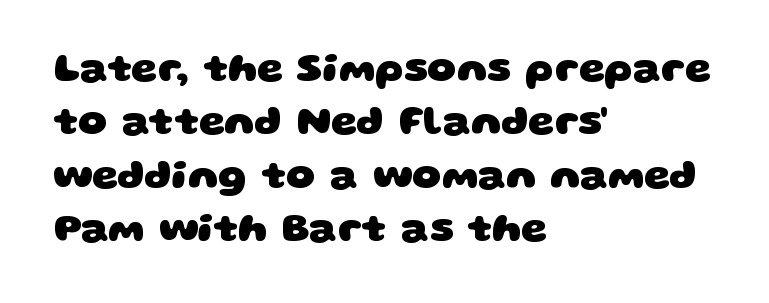
The image shows 41 px heavy, wide sans-serif type; set left-aligned, normal line spacing (1.3x), normal letter spacing, not underlined; low stroke contrast and a large x-height.
